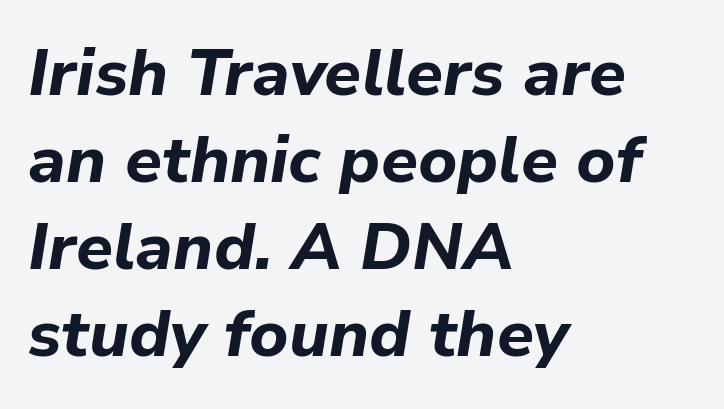
The image shows 66 px bold type, italic (leaning right); set left-aligned, normal line spacing (1.32x), normal letter spacing, not underlined; low stroke contrast and a medium x-height.
